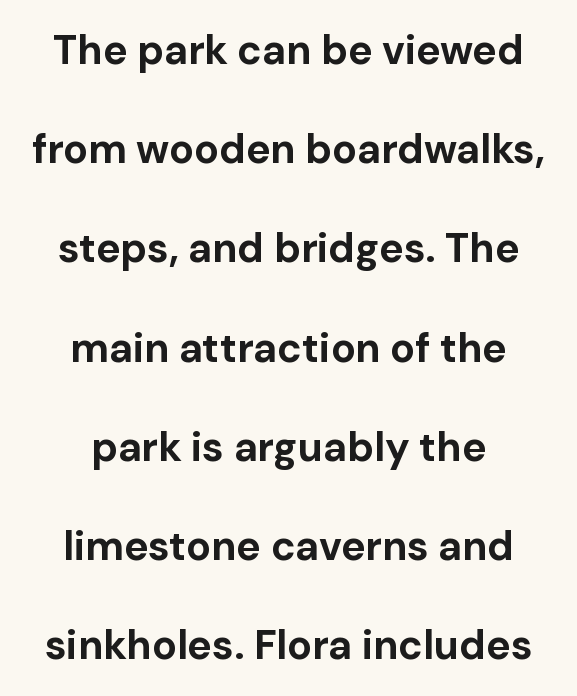
Is the type bold? Yes — the strokes are clearly thick and heavy. The letterforms sit shoulder to shoulder at normal distance. Notice the wide empty band between every row — that's loose leading. Observe the absence of serifs on each vertical stroke in this sample. The type sits square on the baseline with zero lean. Think of a printed novel: that variable character pitch is what you see here.
